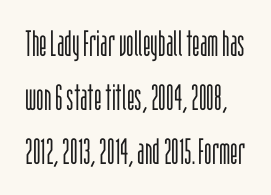
The font's upright variant was chosen for this text. Vertical stems look standard width or narrower in stroke. Type style note: lacks serifs. This sample has the flowing, uneven cadence of proportional lettering.
